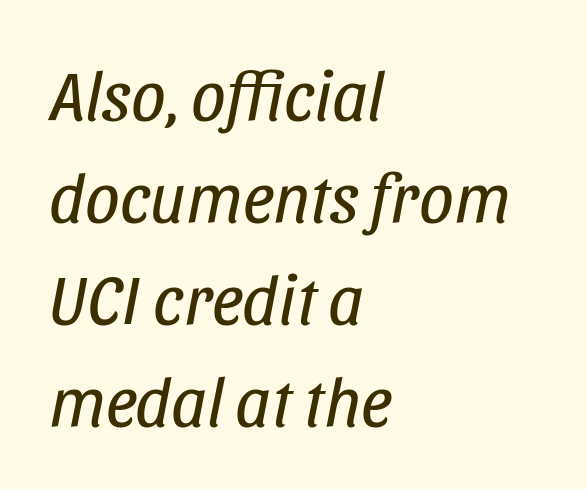
Vertical stems look standard width or narrower in stroke. The setting favours the left margin, as ordinary paragraphs usually do. Tracking here is standard; glyphs follow each other at the usual distance. The passage shown leans; its letterforms are oblique. You could not count columns in this text — the font is proportionally spaced. Each row of text sits above clean, open space.
